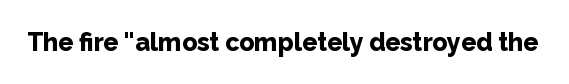
The image shows 25 px bold type, upright; set normal letter spacing, not underlined.
